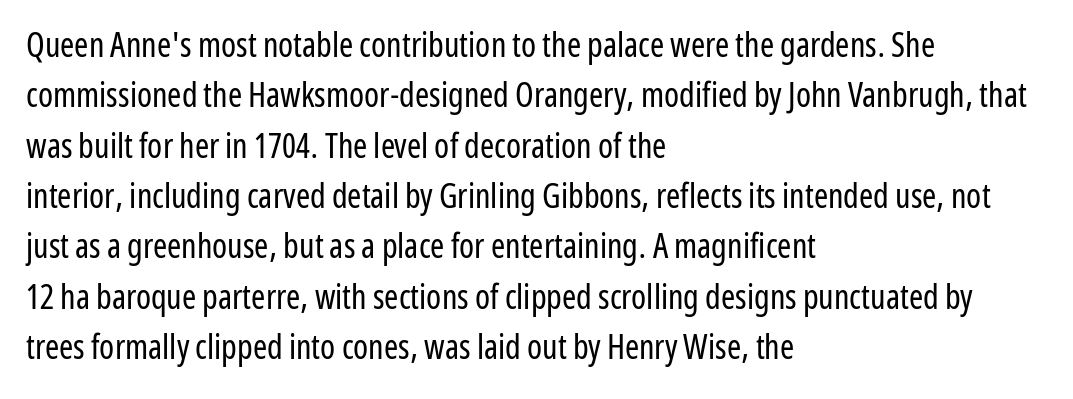
The image shows 34 px regular-weight, condensed sans-serif type, upright; set left-aligned, normal line spacing (1.48x), normal letter spacing, not underlined; low stroke contrast and a medium x-height.
